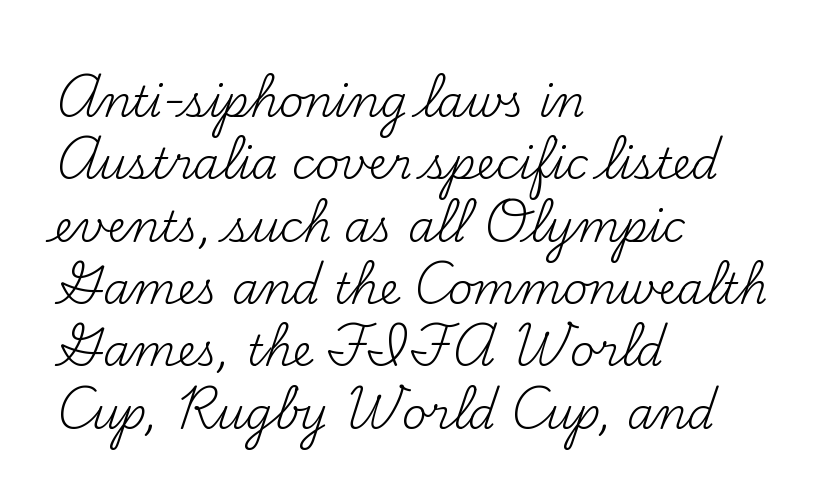
The specimen omits any rule beneath the text block's lines. The rag falls on the right side of this text block. Weight: in the light-to-regular range.
